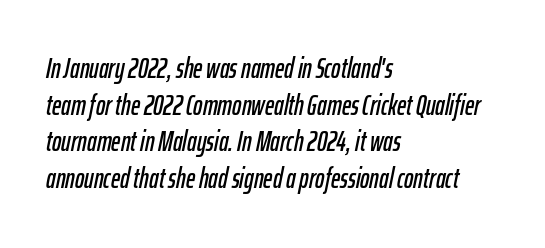
The image shows 28 px condensed type, italic (leaning right); set left-aligned, normal line spacing (1.31x), normal letter spacing, not underlined; low stroke contrast and a medium x-height.
